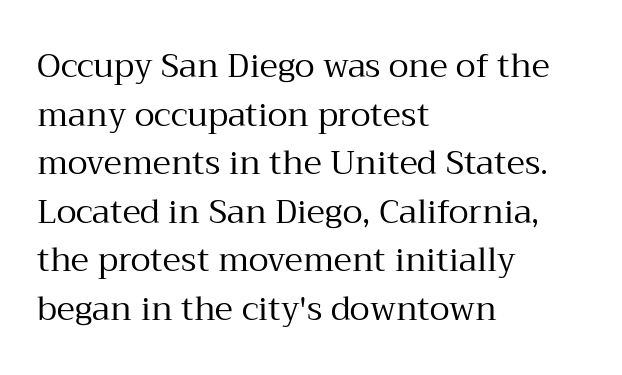
{"serif": "yes", "italic": "no", "bold": "no", "weight": "regular", "width": "normal", "stroke_contrast": "medium", "x_height": "medium", "monospaced": "no", "underline": "no", "align": "left", "line_spacing": "normal", "line_spacing_ratio": 1.47, "letter_spacing": "normal", "letter_spacing_em": 0.0, "glyph_px": 33}
